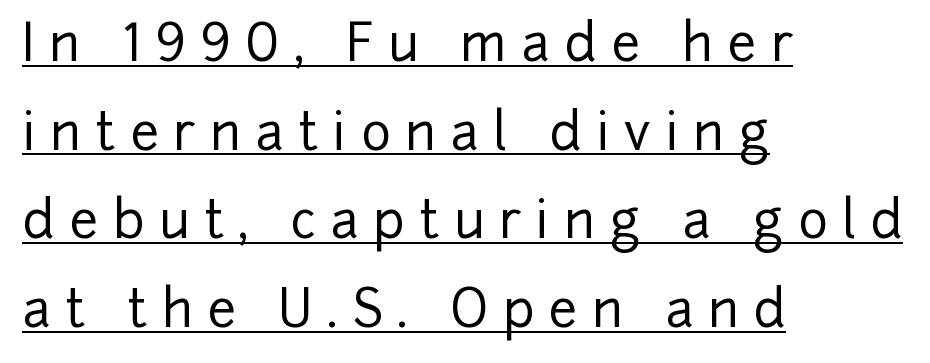
The image shows 51 px sans-serif type, upright; set left-aligned, line spacing 1.74x, unusually wide letter spacing (+0.28 em), underlined; low stroke contrast and a medium x-height.
